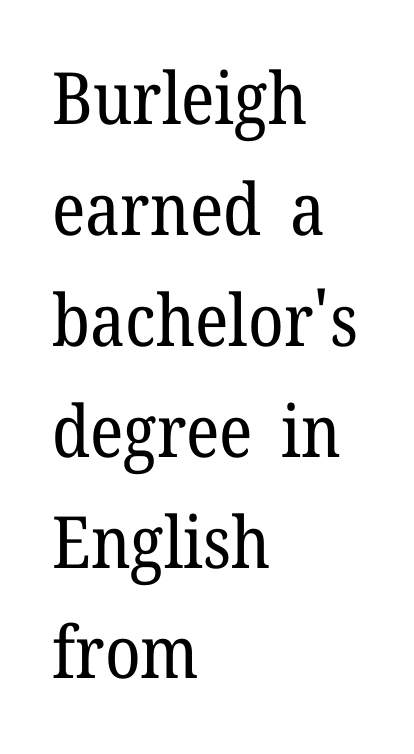
Vertical spacing — default. Do the letters lean? They stand straight. A serif font was chosen for this passage. The baseline area is clear. The face used here is proportionally spaced, like ordinary book or web type.
